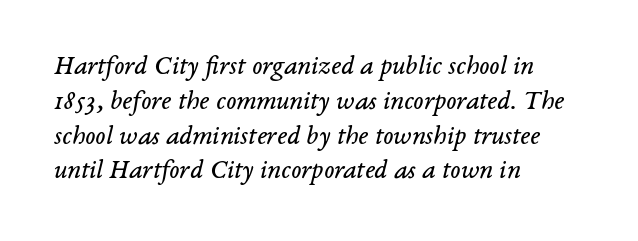
{"italic": "yes", "lean": "right", "slant_degrees": 14, "bold": "no", "underline": "no", "align": "left", "line_spacing": "normal", "line_spacing_ratio": 1.29, "letter_spacing": "normal", "letter_spacing_em": 0.0, "glyph_px": 27}
